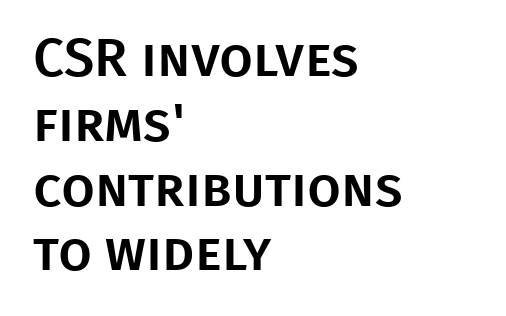
Every stem runs plumb, perpendicular to the baseline. Descender tails drop into unmarked territory. A typesetter would call this proportional, since set widths differ per character. The gaps between neighbouring characters are ordinary and unremarkable. The passage is arranged the way most books set body copy — flush left.
